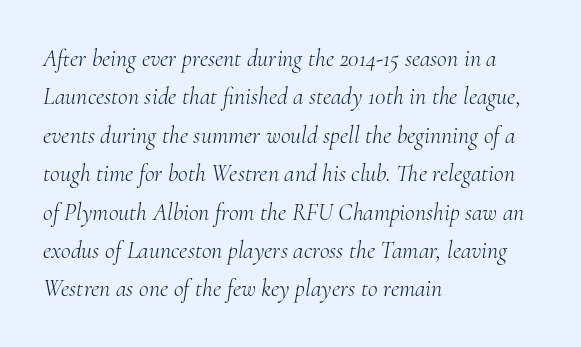
Q: Is the text bold? A: No.
Q: Is the text italic (slanted)? A: Yes, it leans right by about 10 degrees.
Q: Is the text underlined? A: No.
Q: How is the paragraph aligned? A: Left-aligned.
Q: Is the spacing between letters normal or unusually wide? A: Normal.
Q: Is the spacing between lines tight, normal or loose? A: Normal.
